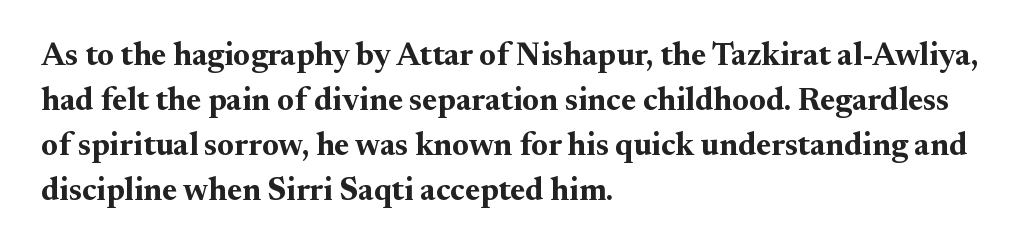
{"serif": "yes", "italic": "no", "bold": "yes", "weight": "bold", "width": "normal", "stroke_contrast": "medium", "x_height": "small", "monospaced": "no", "underline": "no", "align": "left", "line_spacing": "normal", "line_spacing_ratio": 1.41, "letter_spacing": "normal", "letter_spacing_em": 0.0, "glyph_px": 32}
